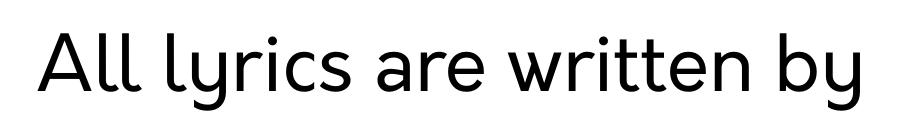
The image shows 77 px regular-weight sans-serif type, upright; set normal letter spacing, not underlined; low stroke contrast and a medium x-height.
